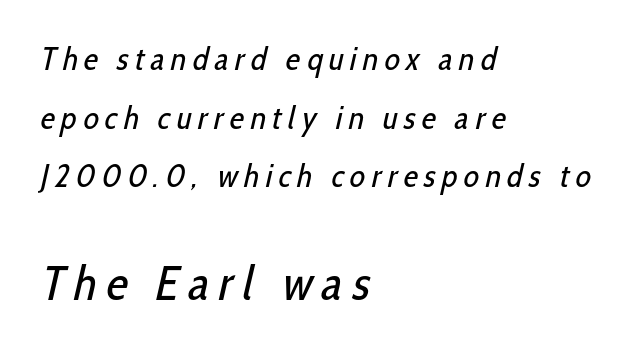
Each letter's strokes conclude bluntly, with no projecting serifs. Which margin do the lines hug? The left one — the right edge is uneven. The font is comparable to plain body text, perhaps lighter. The passage shown is typed in a proportional face where columns would drift.
